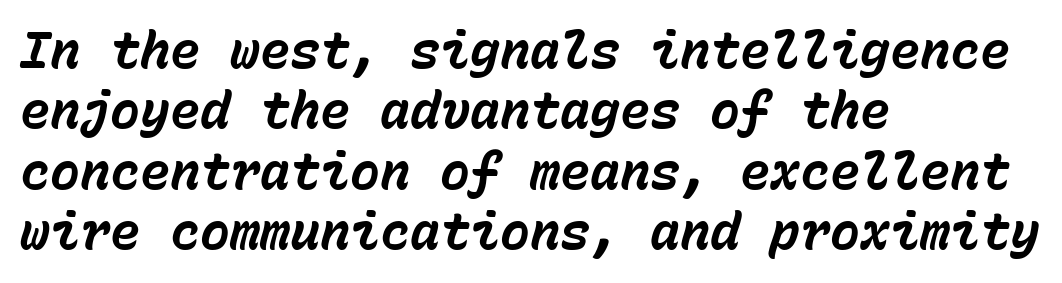
Q: Is the text bold? A: Yes.
Q: Is the text italic (slanted)? A: Yes, it leans right by about 15 degrees.
Q: Is the text underlined? A: No.
Q: How is the paragraph aligned? A: Left-aligned.
Q: Is the spacing between letters normal or unusually wide? A: Normal.
Q: Width (condensed, normal, or wide)? A: Normal.
Q: Stroke contrast? A: Low.
Q: x-height? A: Medium.
Q: Monospaced? A: Yes.
